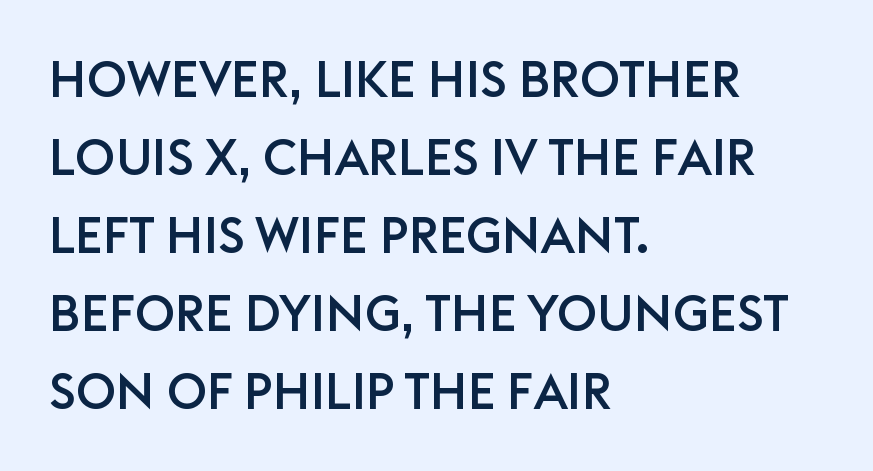
Q: Is the text italic (slanted)? A: No, it is upright.
Q: Is the typeface a serif or a sans-serif typeface? A: Sans-serif.
Q: Is the text underlined? A: No.
Q: How is the paragraph aligned? A: Left-aligned.
Q: Is the spacing between letters normal or unusually wide? A: Normal.
Q: Is the spacing between lines tight, normal or loose? A: Normal.
Q: Width (condensed, normal, or wide)? A: Normal.
Q: Stroke contrast? A: Low.
Q: x-height? A: Large.
Q: Monospaced? A: No.
